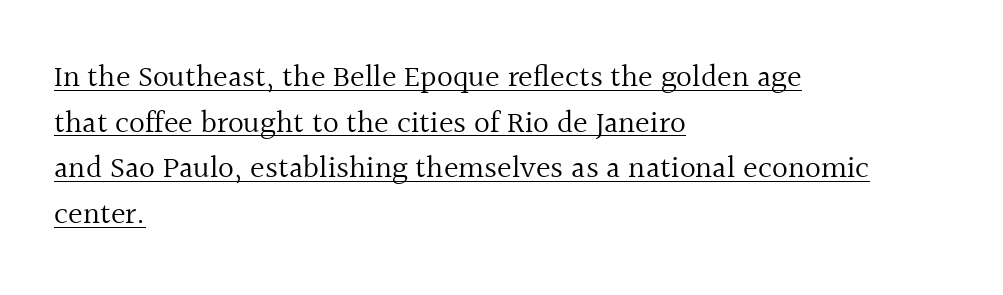
This is underlined copy, the kind a proofreader might mark for attention. Looks like regular typesetting: each glyph gets only the width it needs. Vertical spacing — default. Weight: not bold — regular or lighter.
